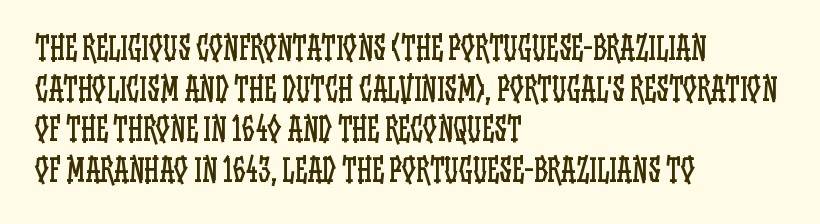
You could not count columns in this text — the font is proportionally spaced. Underline: absent. The cut favours lightness, reaching ordinary text weight at its darkest. Reading down the block, your eye returns to a fixed left position each line. The rows are spaced the way most documents space them. This sample uses plain, unmodified letter spacing.
